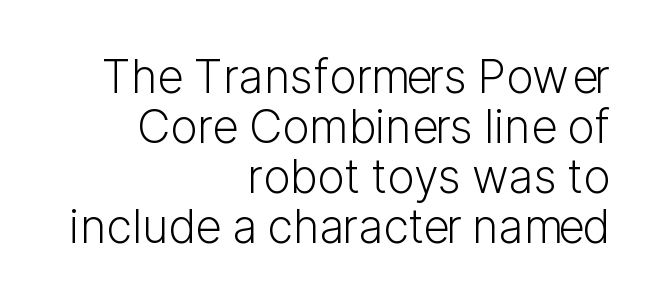
Q: Is the text bold? A: No.
Q: Is the text italic (slanted)? A: No, it is upright.
Q: Is the typeface a serif or a sans-serif typeface? A: Sans-serif.
Q: Is the text underlined? A: No.
Q: How is the paragraph aligned? A: Right-aligned.
Q: Is the spacing between letters normal or unusually wide? A: Normal.
Q: Is the spacing between lines tight, normal or loose? A: Tight.
Q: Width (condensed, normal, or wide)? A: Normal.
Q: Stroke contrast? A: Low.
Q: x-height? A: Medium.
Q: Monospaced? A: No.
